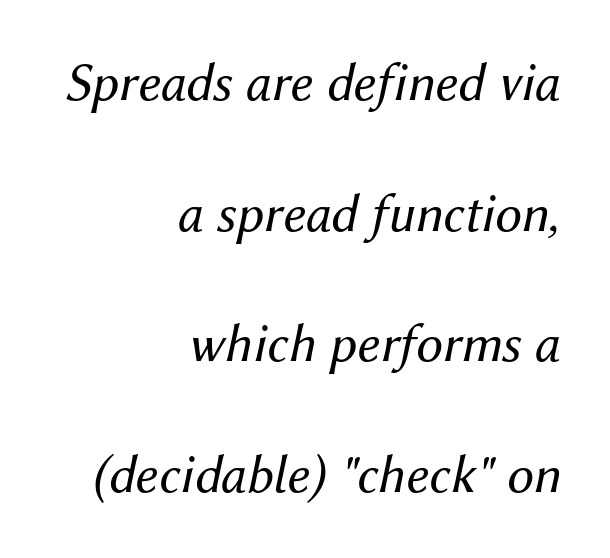
Baseline-to-baseline distance is far greater than the letter height. A typesetter would call this proportional, since set widths differ per character. Is the type slanted? Yes — the strokes lean at a clear angle. Descenders are the only things crossing below the line.
